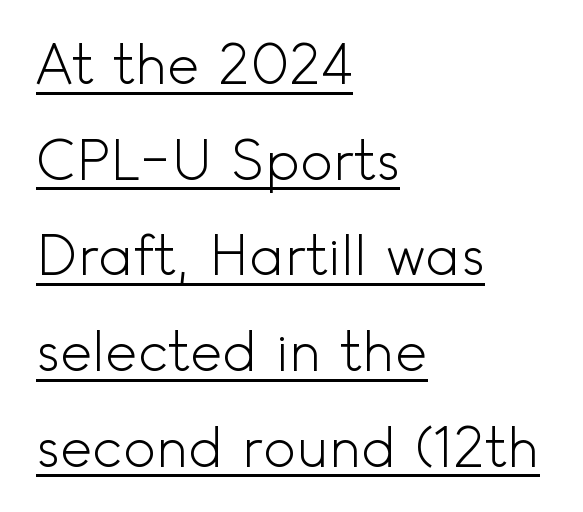
The image shows 55 px light sans-serif type, upright; set left-aligned, line spacing 1.74x, normal letter spacing, underlined; a small x-height.
